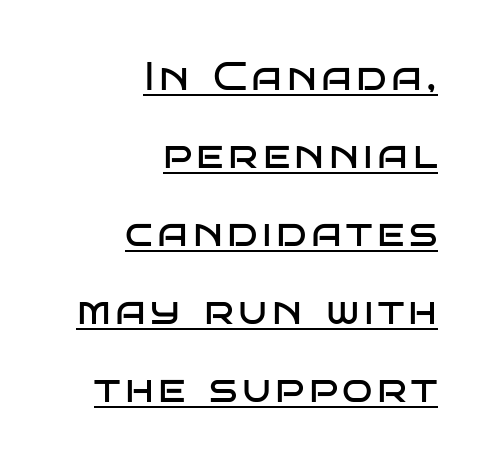
Q: Is the text bold? A: No.
Q: Is the text italic (slanted)? A: No, it is upright.
Q: Is the typeface a serif or a sans-serif typeface? A: Sans-serif.
Q: Is the text underlined? A: Yes.
Q: How is the paragraph aligned? A: Right-aligned.
Q: Is the spacing between lines tight, normal or loose? A: Loose.
Q: Width (condensed, normal, or wide)? A: Wide.
Q: Stroke contrast? A: Low.
Q: x-height? A: Large.
Q: Monospaced? A: No.
